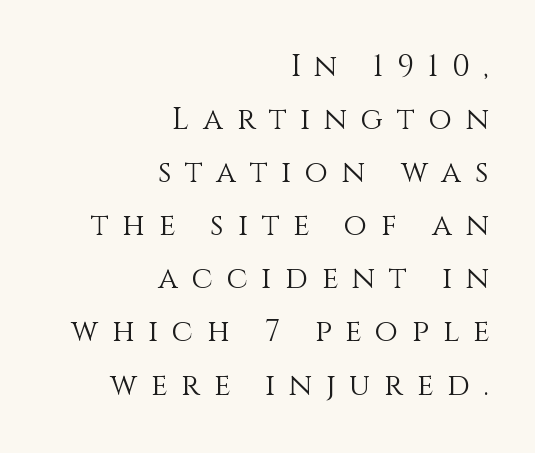
The passage shown is not bold in any degree. Compared with typical body copy, the letter spacing here is much looser. When letters stand straight like this, we call the style roman or upright. Character widths vary here, with narrow letters taking less room than wide ones.
